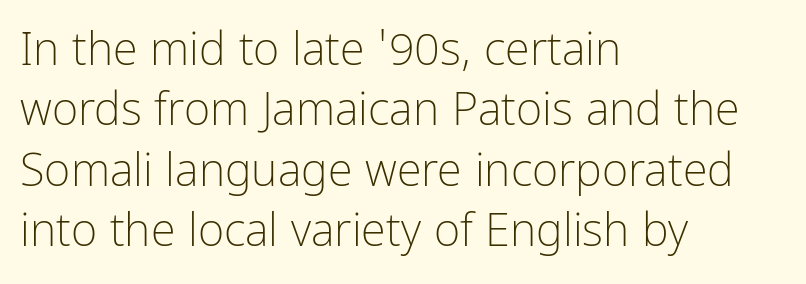
Q: Is the text bold? A: No.
Q: Is the text italic (slanted)? A: No, it is upright.
Q: Is the typeface a serif or a sans-serif typeface? A: Sans-serif.
Q: Is the text underlined? A: No.
Q: How is the paragraph aligned? A: Left-aligned.
Q: Is the spacing between letters normal or unusually wide? A: Normal.
Q: Is the spacing between lines tight, normal or loose? A: Normal.
Q: Width (condensed, normal, or wide)? A: Condensed.
Q: Stroke contrast? A: Low.
Q: x-height? A: Medium.
Q: Monospaced? A: No.
